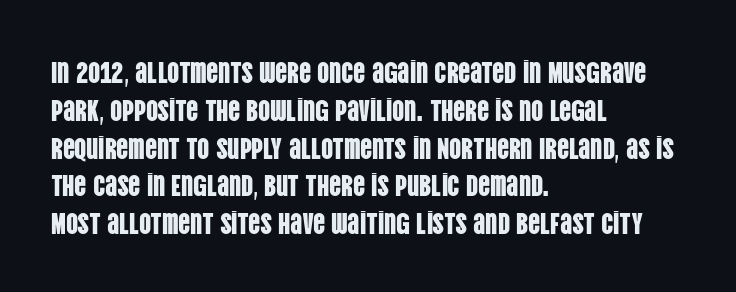
Q: Is the text italic (slanted)? A: No, it is upright.
Q: Is the typeface a serif or a sans-serif typeface? A: Sans-serif.
Q: Is the text underlined? A: No.
Q: How is the paragraph aligned? A: Left-aligned.
Q: Is the spacing between letters normal or unusually wide? A: Normal.
Q: Is the spacing between lines tight, normal or loose? A: Normal.
Q: Width (condensed, normal, or wide)? A: Condensed.
Q: Stroke contrast? A: Low.
Q: x-height? A: Large.
Q: Monospaced? A: No.
